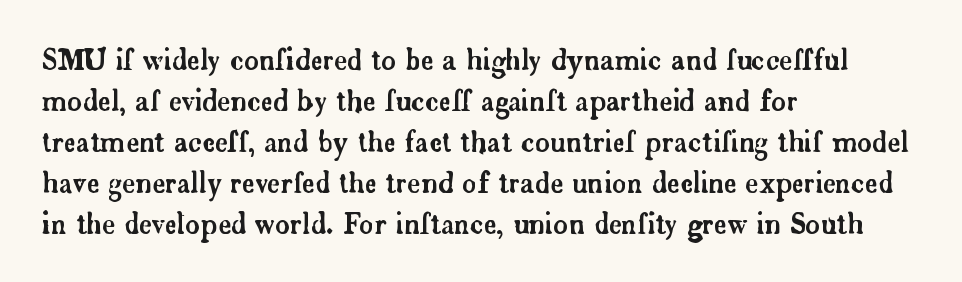
The image shows 28 px serif type, upright; set left-aligned, normal line spacing (1.46x), normal letter spacing, not underlined; low stroke contrast and a small x-height.
